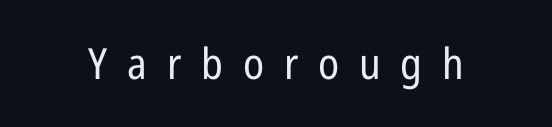
The image shows 43 px regular-weight, condensed sans-serif type, upright; set unusually wide letter spacing (+0.46 em), not underlined; low stroke contrast and a medium x-height.
